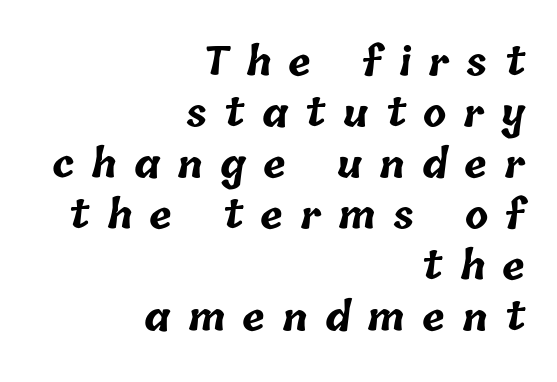
Q: Is the text bold? A: Yes.
Q: Is the text underlined? A: No.
Q: How is the paragraph aligned? A: Right-aligned.
Q: Is the spacing between letters normal or unusually wide? A: Unusually wide.
Q: Is the spacing between lines tight, normal or loose? A: Normal.
Q: Width (condensed, normal, or wide)? A: Normal.
Q: Stroke contrast? A: Low.
Q: x-height? A: Medium.
Q: Monospaced? A: No.
